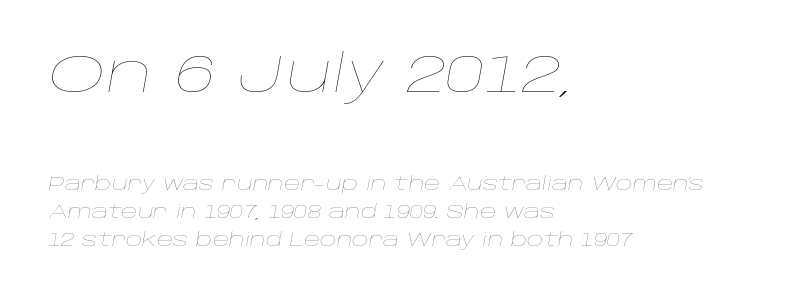
The image shows 53 px thin, wide type, italic (leaning right); set left-aligned, normal line spacing (1.57x), normal letter spacing, not underlined; the first (top) block is 2.94x larger; low stroke contrast and a large x-height.
